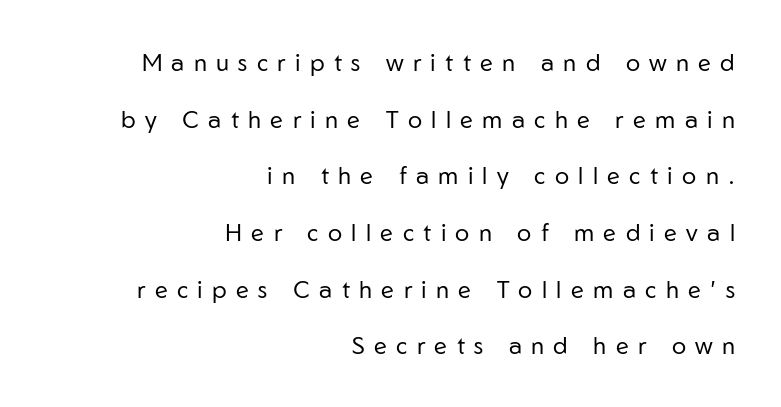
{"italic": "no", "bold": "no", "underline": "no", "align": "right", "line_spacing": "loose", "line_spacing_ratio": 2.36, "letter_spacing": "wide", "letter_spacing_em": 0.39, "glyph_px": 24}
